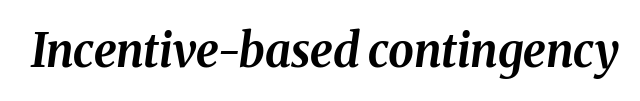
Q: Is the text bold? A: Yes.
Q: Is the text italic (slanted)? A: Yes, it leans right by about 8 degrees.
Q: Is the text underlined? A: No.
Q: Is the spacing between letters normal or unusually wide? A: Normal.
Q: Width (condensed, normal, or wide)? A: Normal.
Q: Stroke contrast? A: Medium.
Q: x-height? A: Medium.
Q: Monospaced? A: No.
